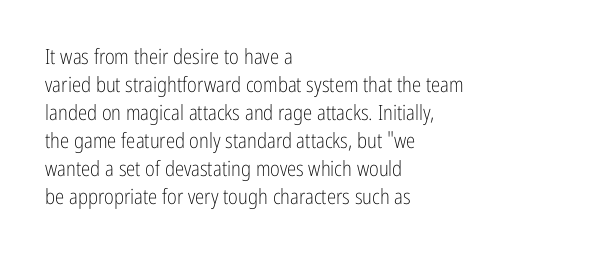
{"italic": "no", "bold": "no", "underline": "no", "align": "left", "line_spacing": "normal", "line_spacing_ratio": 1.33, "letter_spacing": "normal", "letter_spacing_em": 0.0, "glyph_px": 21}
